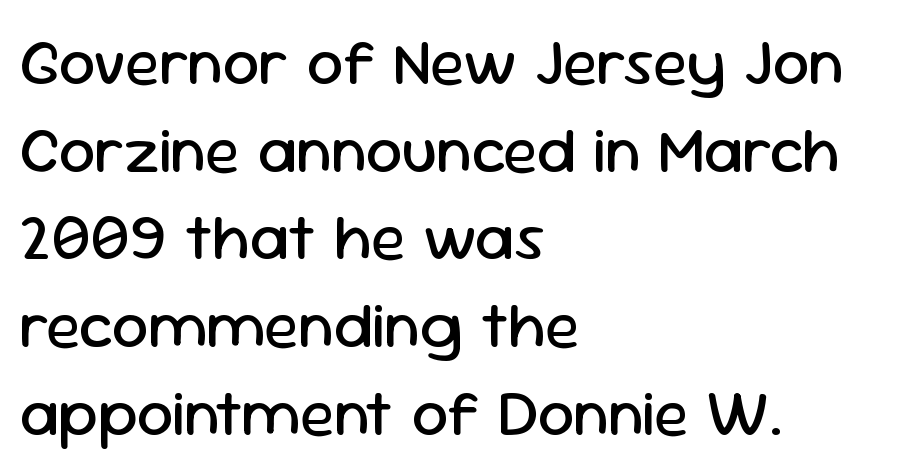
The image shows 65 px regular-weight sans-serif type, upright; set left-aligned, normal line spacing (1.35x), normal letter spacing, not underlined; low stroke contrast and a medium x-height.
